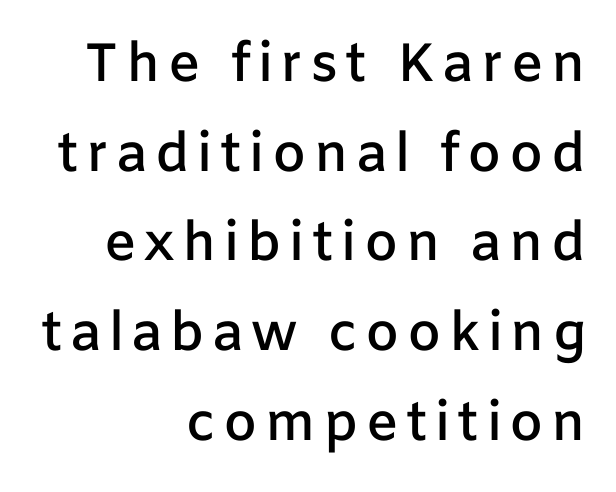
{"serif": "no", "italic": "no", "bold": "semi", "weight": "semibold", "width": "normal", "stroke_contrast": "low", "x_height": "medium", "monospaced": "no", "underline": "no", "align": "right", "line_spacing": "normal", "line_spacing_ratio": 1.66, "glyph_px": 54}
